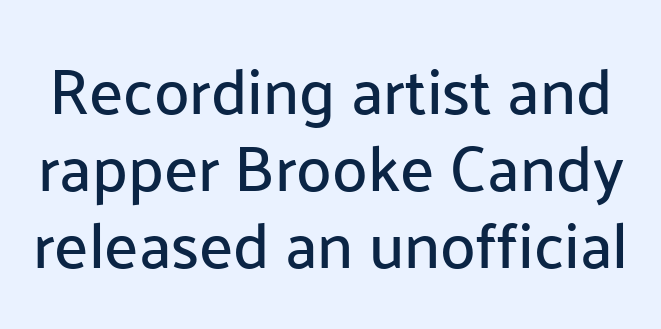
Q: Is the text italic (slanted)? A: No, it is upright.
Q: Is the typeface a serif or a sans-serif typeface? A: Sans-serif.
Q: Is the text underlined? A: No.
Q: Is the spacing between letters normal or unusually wide? A: Normal.
Q: Width (condensed, normal, or wide)? A: Normal.
Q: Stroke contrast? A: Low.
Q: x-height? A: Medium.
Q: Monospaced? A: No.
